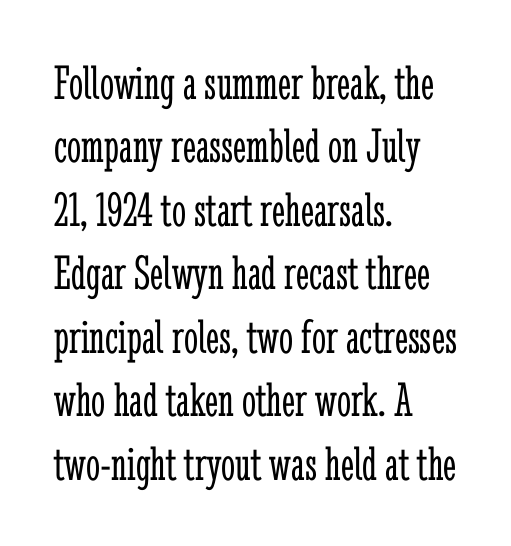
The image shows 50 px light, condensed serif type, upright; set left-aligned, normal line spacing (1.27x), normal letter spacing, not underlined; low stroke contrast and a medium x-height.
